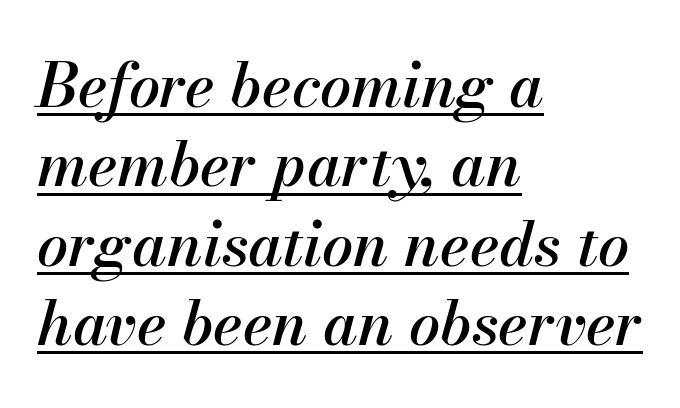
Underline: present. Compared with typical body copy, the letter spacing here is the same. Caption: multi-line text, flush left, ragged right. Looks like regular typesetting: each glyph gets only the width it needs.
